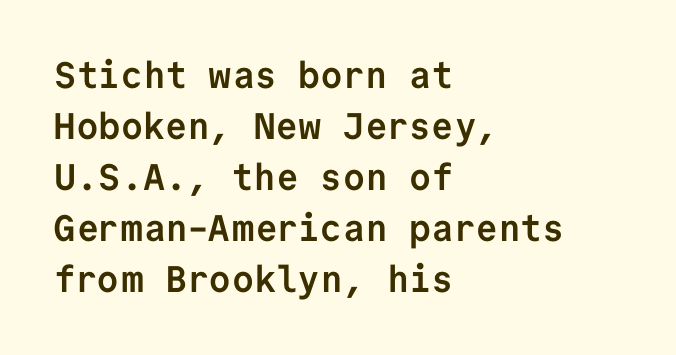
The image shows 37 px semibold sans-serif type, upright, monospaced; set left-aligned, normal line spacing (1.38x), normal letter spacing, not underlined; low stroke contrast and a medium x-height.
